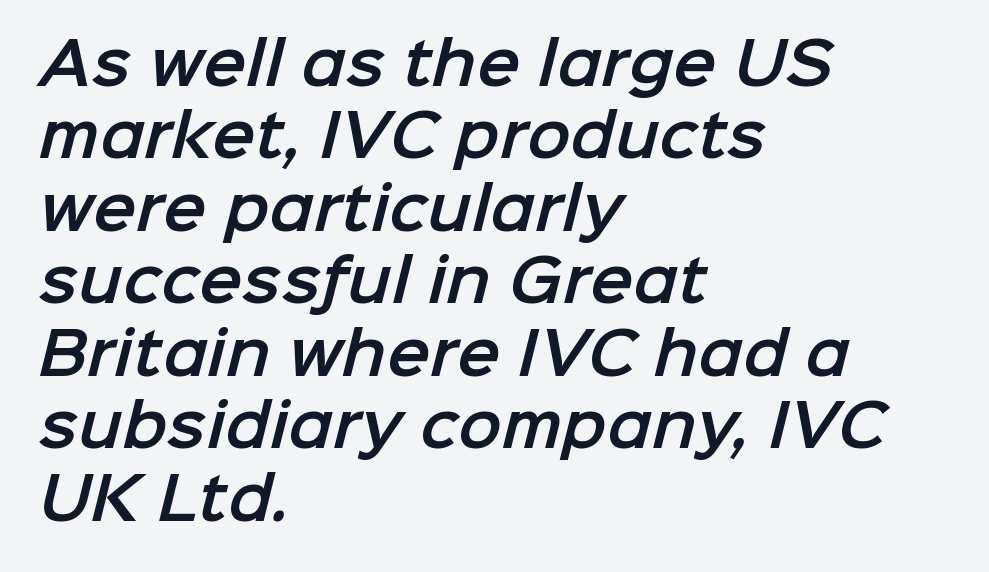
Leading: standard. Casual observation: everything's shoved over to the left. Character widths vary here, with narrow letters taking less room than wide ones. Type without underlining. Each letter's strokes conclude bluntly, with no projecting serifs.
